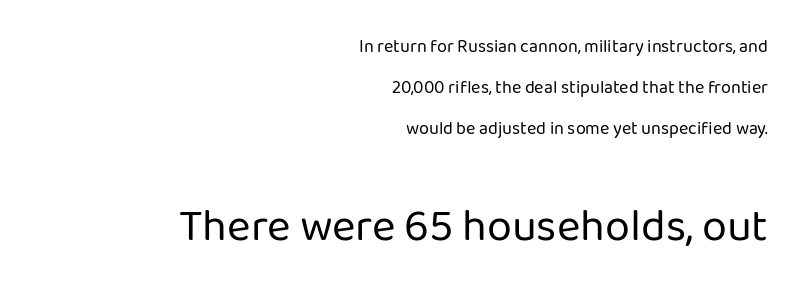
Q: Is the text bold? A: No.
Q: Is the text italic (slanted)? A: No, it is upright.
Q: Is the typeface a serif or a sans-serif typeface? A: Sans-serif.
Q: Is the text underlined? A: No.
Q: How is the paragraph aligned? A: Right-aligned.
Q: Is the spacing between letters normal or unusually wide? A: Normal.
Q: Is the spacing between lines tight, normal or loose? A: Loose.
Q: Which block of text is set in a larger size, the first (top) or the second (bottom)? A: The second (bottom) one.
Q: Width (condensed, normal, or wide)? A: Normal.
Q: Stroke contrast? A: Low.
Q: x-height? A: Medium.
Q: Monospaced? A: No.
